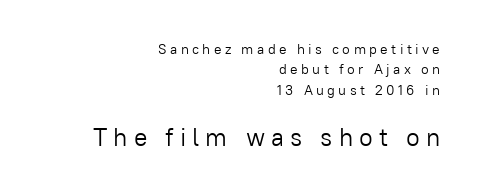
The image shows 25 px text type, upright; set right-aligned, normal line spacing (1.46x), unusually wide letter spacing (+0.24 em), not underlined; the second (bottom) block is 1.79x larger.
